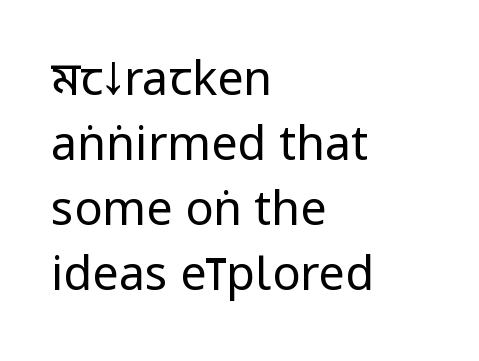
Q: Is the text bold? A: No.
Q: Is the text italic (slanted)? A: No, it is upright.
Q: Is the typeface a serif or a sans-serif typeface? A: Sans-serif.
Q: Is the text underlined? A: No.
Q: How is the paragraph aligned? A: Left-aligned.
Q: Is the spacing between letters normal or unusually wide? A: Normal.
Q: Is the spacing between lines tight, normal or loose? A: Normal.
Q: Width (condensed, normal, or wide)? A: Condensed.
Q: Stroke contrast? A: Low.
